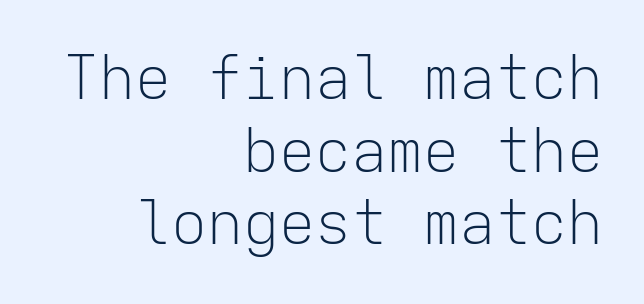
Any mark beneath the type? The region is blank. You can tell from the bare stems that sans-serif type was used. Think of a typewriter: that constant character pitch is what you see here. Here the glyphs are tracked normally, forming tight word shapes.
